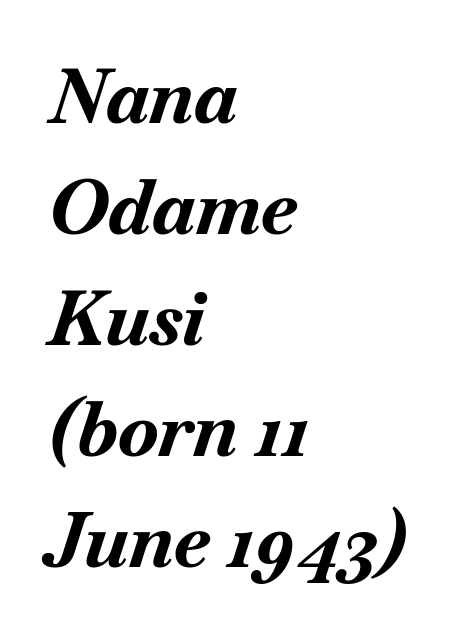
{"italic": "yes", "lean": "right", "slant_degrees": 18, "bold": "yes", "weight": "bold", "width": "normal", "stroke_contrast": "medium", "x_height": "small", "monospaced": "no", "underline": "no", "align": "left", "line_spacing": "normal", "line_spacing_ratio": 1.48, "letter_spacing": "normal", "letter_spacing_em": 0.0, "glyph_px": 75}
